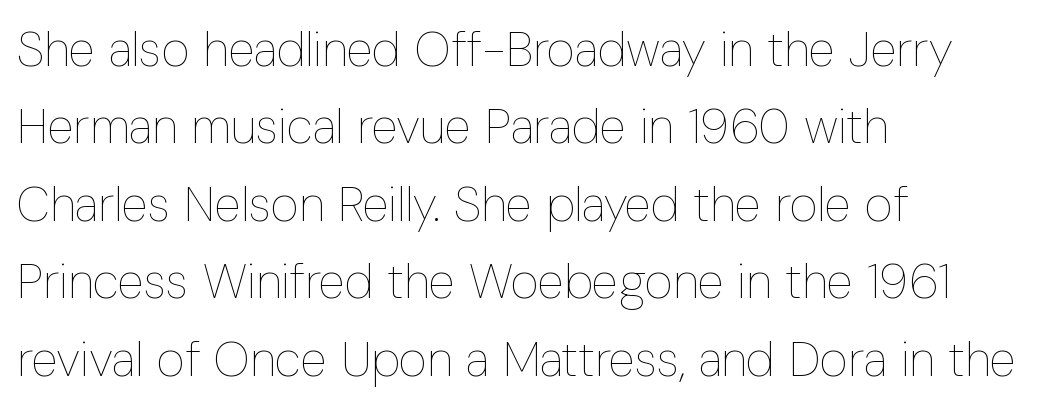
Q: Is the text bold? A: No.
Q: Is the text italic (slanted)? A: No, it is upright.
Q: Is the text underlined? A: No.
Q: How is the paragraph aligned? A: Left-aligned.
Q: Is the spacing between letters normal or unusually wide? A: Normal.
Q: Is the spacing between lines tight, normal or loose? A: Normal.
Q: Width (condensed, normal, or wide)? A: Condensed.
Q: Stroke contrast? A: Low.
Q: x-height? A: Medium.
Q: Monospaced? A: No.
